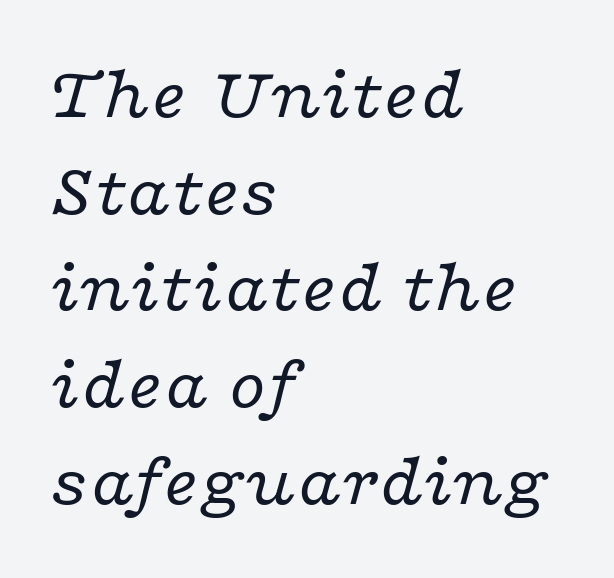
Q: Is the text bold? A: No.
Q: Is the text italic (slanted)? A: Yes, it leans right by about 16 degrees.
Q: Is the typeface a serif or a sans-serif typeface? A: Serif.
Q: Is the text underlined? A: No.
Q: How is the paragraph aligned? A: Left-aligned.
Q: Is the spacing between letters normal or unusually wide? A: Normal.
Q: Is the spacing between lines tight, normal or loose? A: Normal.
Q: Width (condensed, normal, or wide)? A: Wide.
Q: Stroke contrast? A: Low.
Q: x-height? A: Medium.
Q: Monospaced? A: No.
